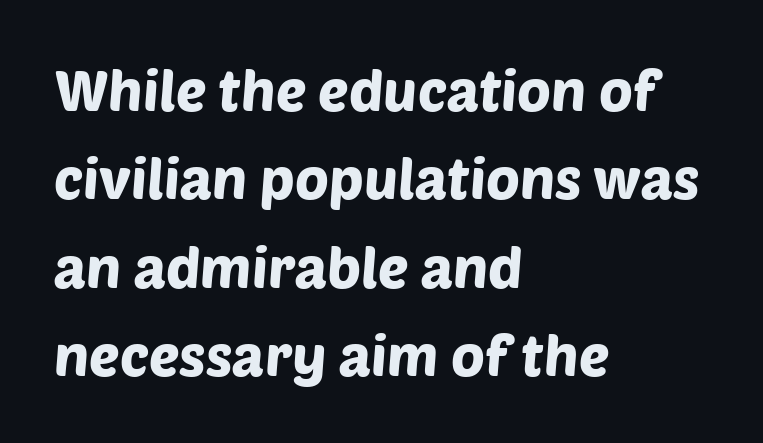
Q: Is the typeface a serif or a sans-serif typeface? A: Sans-serif.
Q: Is the text underlined? A: No.
Q: How is the paragraph aligned? A: Left-aligned.
Q: Is the spacing between letters normal or unusually wide? A: Normal.
Q: Is the spacing between lines tight, normal or loose? A: Normal.
Q: Width (condensed, normal, or wide)? A: Normal.
Q: Stroke contrast? A: Low.
Q: x-height? A: Large.
Q: Monospaced? A: No.
